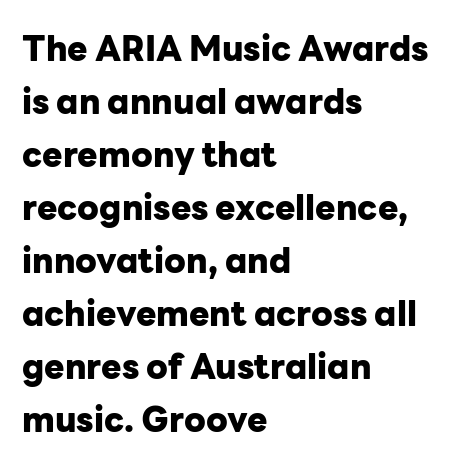
The image shows 34 px heavy sans-serif type, upright; set left-aligned, normal line spacing (1.56x), normal letter spacing, not underlined; low stroke contrast and a medium x-height.
